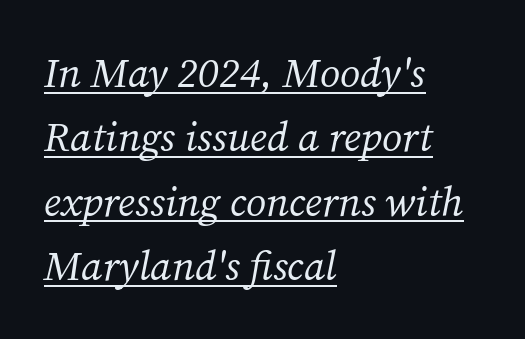
{"serif": "yes", "italic": "yes", "lean": "right", "slant_degrees": 12, "bold": "no", "weight": "regular", "width": "normal", "stroke_contrast": "medium", "x_height": "medium", "monospaced": "no", "underline": "yes", "align": "left", "line_spacing": "normal", "line_spacing_ratio": 1.57, "letter_spacing": "normal", "letter_spacing_em": 0.0, "glyph_px": 41}
